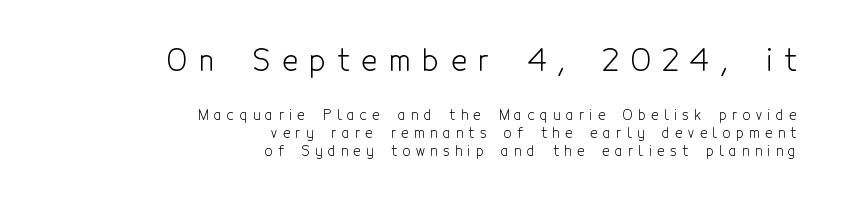
Q: Is the text bold? A: No.
Q: Is the text italic (slanted)? A: No, it is upright.
Q: Is the typeface a serif or a sans-serif typeface? A: Sans-serif.
Q: Is the text underlined? A: No.
Q: How is the paragraph aligned? A: Right-aligned.
Q: Is the spacing between letters normal or unusually wide? A: Unusually wide.
Q: Is the spacing between lines tight, normal or loose? A: Normal.
Q: Which block of text is set in a larger size, the first (top) or the second (bottom)? A: The first (top) one.
Q: Width (condensed, normal, or wide)? A: Condensed.
Q: x-height? A: Medium.
Q: Monospaced? A: No.
